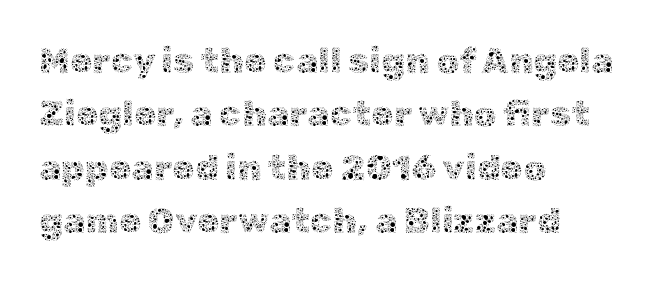
Q: Is the text bold? A: No.
Q: Is the text italic (slanted)? A: No, it is upright.
Q: Is the text underlined? A: No.
Q: How is the paragraph aligned? A: Left-aligned.
Q: Is the spacing between letters normal or unusually wide? A: Normal.
Q: Is the spacing between lines tight, normal or loose? A: Normal.
Q: Width (condensed, normal, or wide)? A: Normal.
Q: x-height? A: Medium.
Q: Monospaced? A: No.
